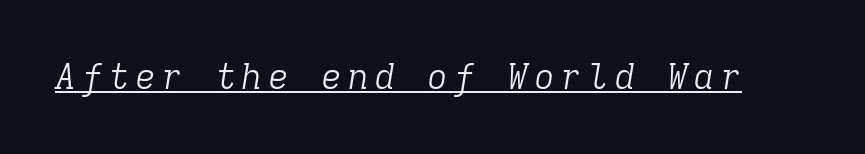
A serif font was chosen for this passage. The weight would be labelled regular, book, light, or lighter still. A typesetter would mark this as italic. The letters march in equal steps, a hallmark of fixed-pitch type. Students, observe the line beneath the letters — that is underlining.
